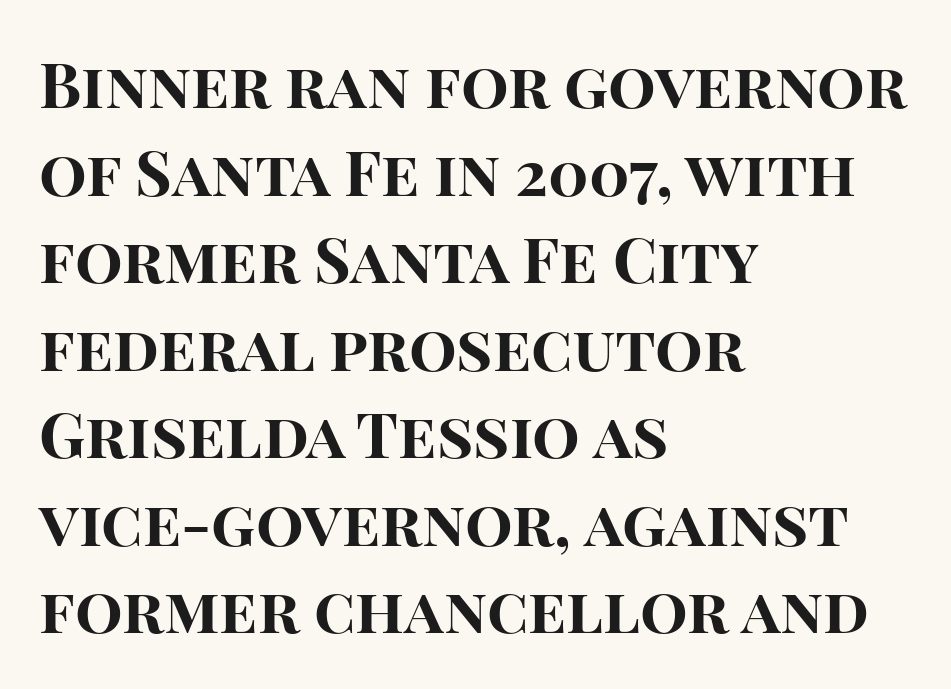
Q: Is the text bold? A: Yes.
Q: Is the text italic (slanted)? A: No, it is upright.
Q: Is the typeface a serif or a sans-serif typeface? A: Sans-serif.
Q: Is the text underlined? A: No.
Q: How is the paragraph aligned? A: Left-aligned.
Q: Is the spacing between letters normal or unusually wide? A: Normal.
Q: Is the spacing between lines tight, normal or loose? A: Normal.
Q: Width (condensed, normal, or wide)? A: Normal.
Q: Stroke contrast? A: High.
Q: x-height? A: Large.
Q: Monospaced? A: No.
